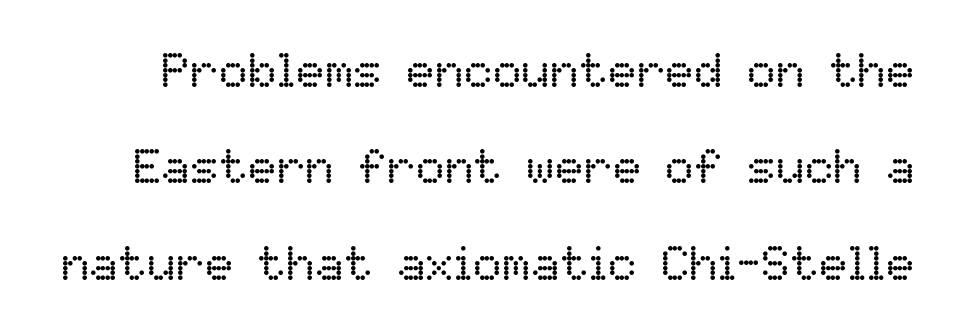
Vertical spacing — loose. Looks like regular typesetting: each glyph gets only the width it needs. The font's upright variant was chosen for this text. A typesetter would call this zero additional tracking. Descenders hang freely into open space.
